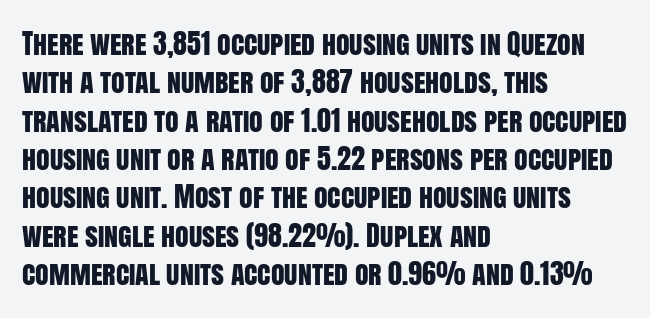
Look at the tracking — it's just the regular setting, nothing added. No feet cap the strokes, marking this as sans-serif type. Any mark beneath the type? The region is blank. Characters remain perfectly vertical along every line. The designer left line spacing at the default.
